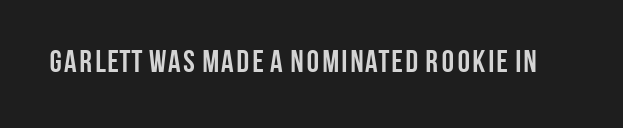
Bare-footed words on every line. Words appear dense and cohesive because spacing is normal. Heft: maximum for text — a bold. Regarding serifs, this sample does without them. Note the varied advance widths — an 'i' is clearly narrower than an 'm'. The lettering holds an erect, upright posture throughout.
